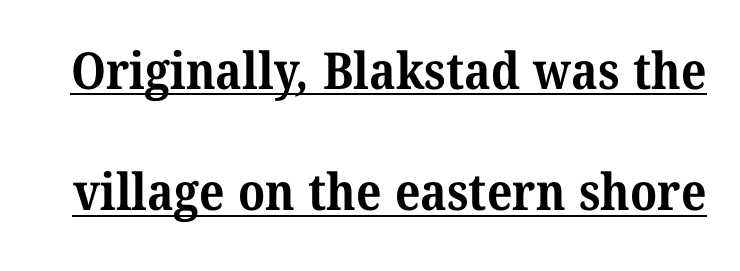
{"serif": "yes", "bold": "yes", "weight": "bold", "width": "normal", "stroke_contrast": "medium", "x_height": "medium", "monospaced": "no", "underline": "yes", "line_spacing": "loose", "line_spacing_ratio": 2.38, "letter_spacing": "normal", "letter_spacing_em": 0.0, "glyph_px": 51}
